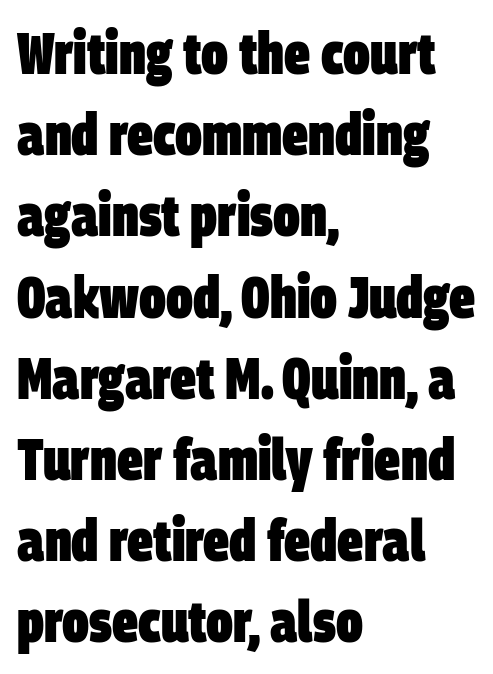
{"serif": "no", "bold": "yes", "weight": "heavy", "width": "condensed", "stroke_contrast": "low", "x_height": "large", "monospaced": "no", "underline": "no", "align": "left", "line_spacing": "normal", "line_spacing_ratio": 1.4, "letter_spacing": "normal", "letter_spacing_em": 0.0, "glyph_px": 58}
